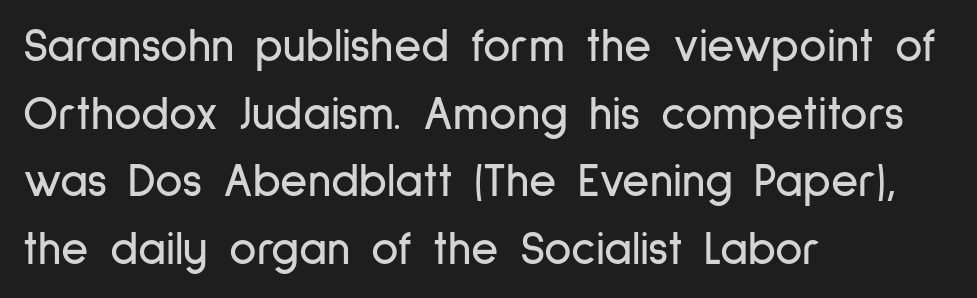
The image shows 47 px condensed sans-serif type, upright; set left-aligned, normal line spacing (1.44x), normal letter spacing, not underlined; low stroke contrast and a medium x-height.
